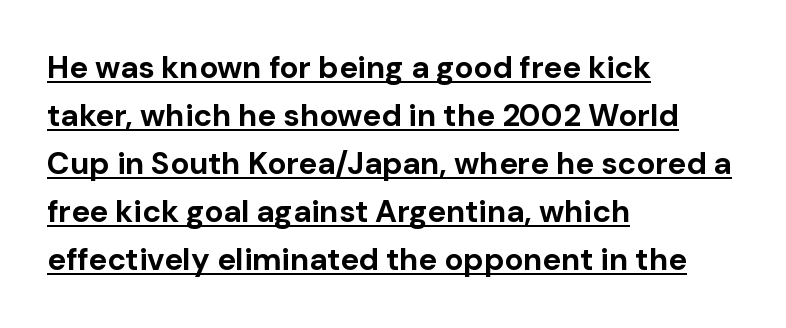
Each new line begins a customary step beneath the previous one. The letterforms sit shoulder to shoulder at normal distance. Typeset ragged right — the left edge is the straight one. Are there feet on the stems? There aren't — it's a sans.
